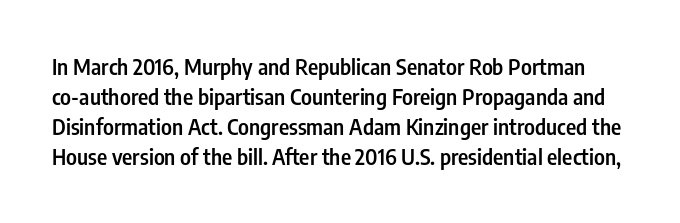
The string is rendered with underlining switched off. The rendering keeps characters at their native spacing. The lettering holds an erect, upright posture throughout. Emphasis by weight is partial: semibold.
